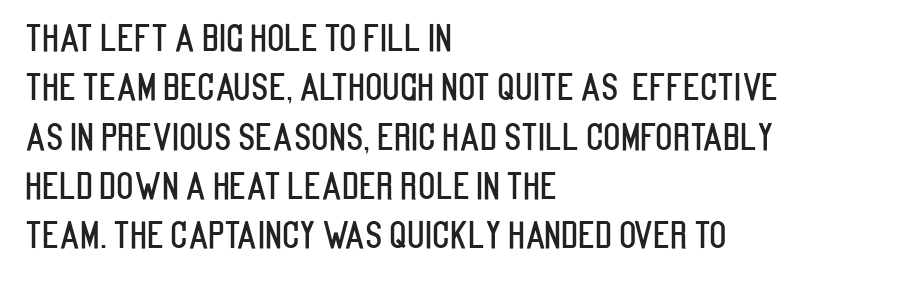
Students, observe: this is what conventionally led text looks like. If you drew a ruler down the left edge, every line would touch it. Italic: no, the glyphs are upright roman. The face used here is a sans, in the tradition of grotesques and geometrics. Check under the words: just untouched page.
